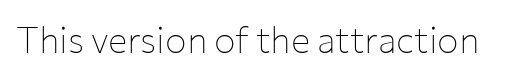
Q: Is the text bold? A: No.
Q: Is the text italic (slanted)? A: No, it is upright.
Q: Is the typeface a serif or a sans-serif typeface? A: Sans-serif.
Q: Is the text underlined? A: No.
Q: Is the spacing between letters normal or unusually wide? A: Normal.
Q: Width (condensed, normal, or wide)? A: Normal.
Q: Stroke contrast? A: Low.
Q: x-height? A: Medium.
Q: Monospaced? A: No.
